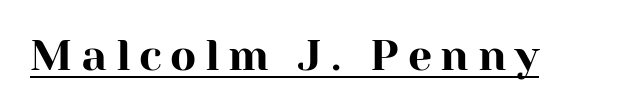
The image shows 43 px serif type, upright; set unusually wide letter spacing (+0.2 em), underlined; high stroke contrast and a medium x-height.
